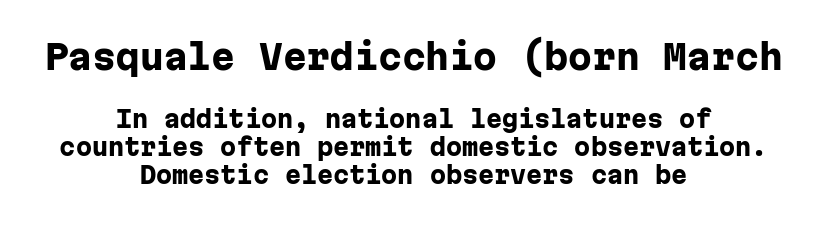
The image shows 34 px heavy sans-serif type, upright, monospaced; set centered, line spacing 1.22x, normal letter spacing, not underlined; the first (top) block is 1.48x larger; low stroke contrast and a medium x-height.
